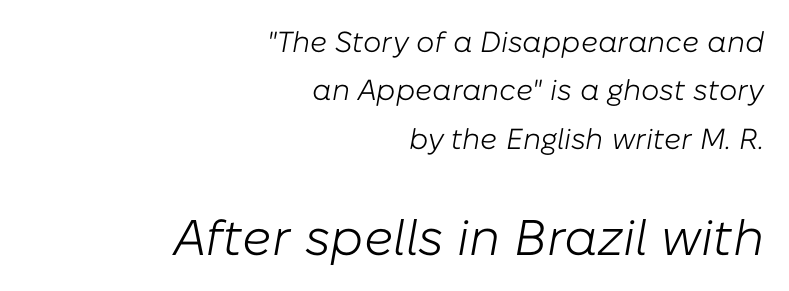
Between one letter and the next there's only the usual sliver of space. Reading down the column, the eye jumps a familiar distance to each next line. A flush-right, rag-left setting is used for this passage. You get the small type first, then a jump to larger type. The face used here is proportionally spaced, like ordinary book or web type.
